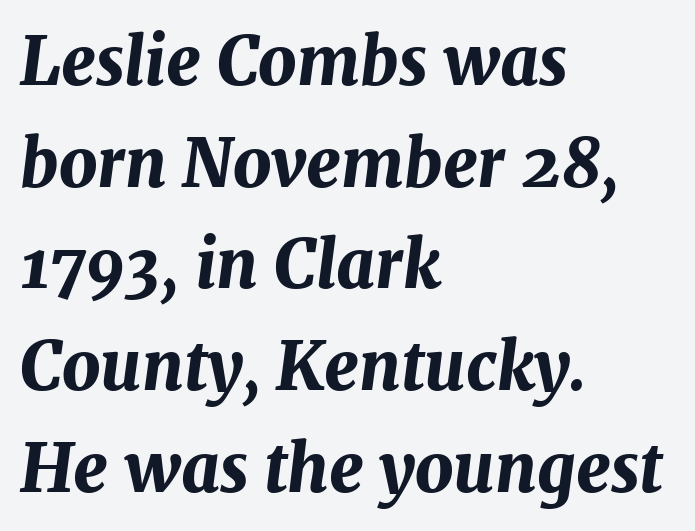
{"italic": "yes", "lean": "right", "slant_degrees": 7, "bold": "yes", "weight": "bold", "width": "normal", "stroke_contrast": "medium", "x_height": "medium", "monospaced": "no", "underline": "no", "align": "left", "line_spacing": "normal", "line_spacing_ratio": 1.54, "letter_spacing": "normal", "letter_spacing_em": 0.0, "glyph_px": 66}
